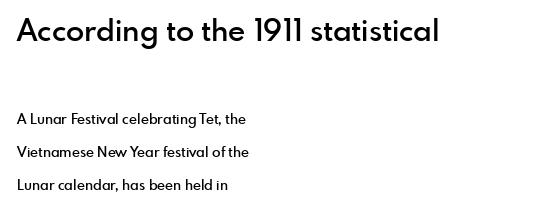
The image shows 30 px semibold sans-serif type, upright; set left-aligned, loose line spacing (2.36x), normal letter spacing, not underlined; the first (top) block is 2.14x larger; a small x-height.
